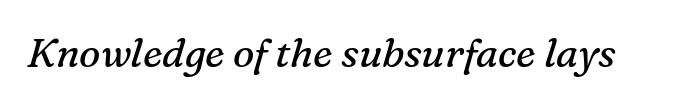
The image shows 40 px regular-weight serif type, italic (leaning right); set normal letter spacing, not underlined; medium stroke contrast and a medium x-height.
